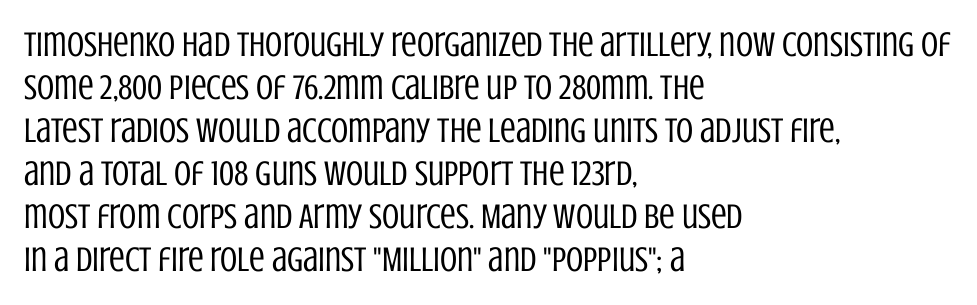
{"serif": "no", "italic": "no", "bold": "no", "weight": "regular", "width": "condensed", "stroke_contrast": "low", "x_height": "large", "monospaced": "no", "underline": "no", "align": "left", "line_spacing_ratio": 1.23, "letter_spacing": "normal", "letter_spacing_em": 0.0, "glyph_px": 35}
